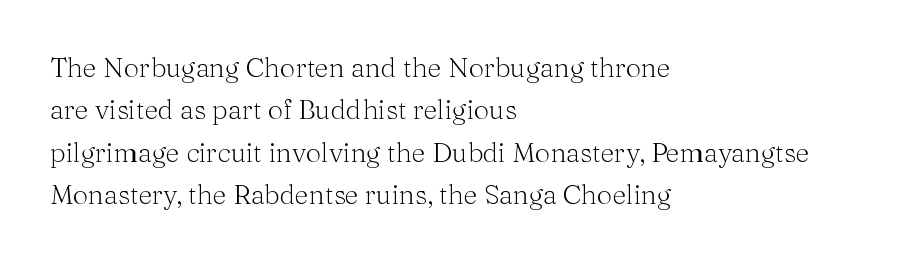
{"italic": "no", "bold": "no", "underline": "no", "align": "left", "line_spacing": "normal", "line_spacing_ratio": 1.57, "letter_spacing": "normal", "letter_spacing_em": 0.0, "glyph_px": 27}
